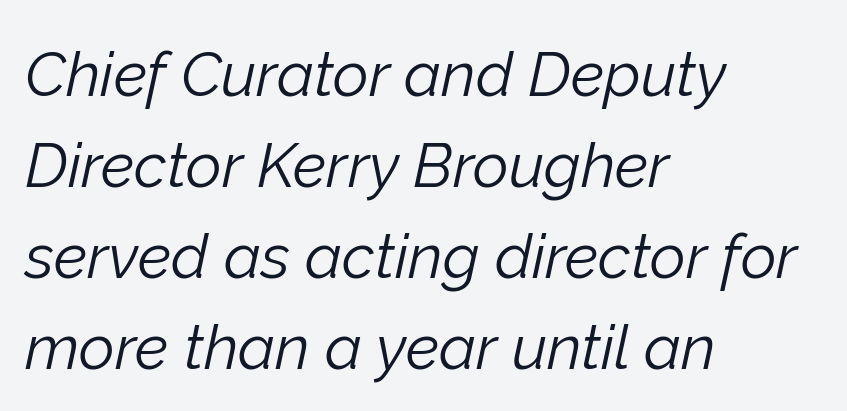
Teacher's note: observe the even left margin — that is flush-left alignment. Leading: standard. This rendering features lettering with no underline. Stem width sits at or under what a default text font uses.
